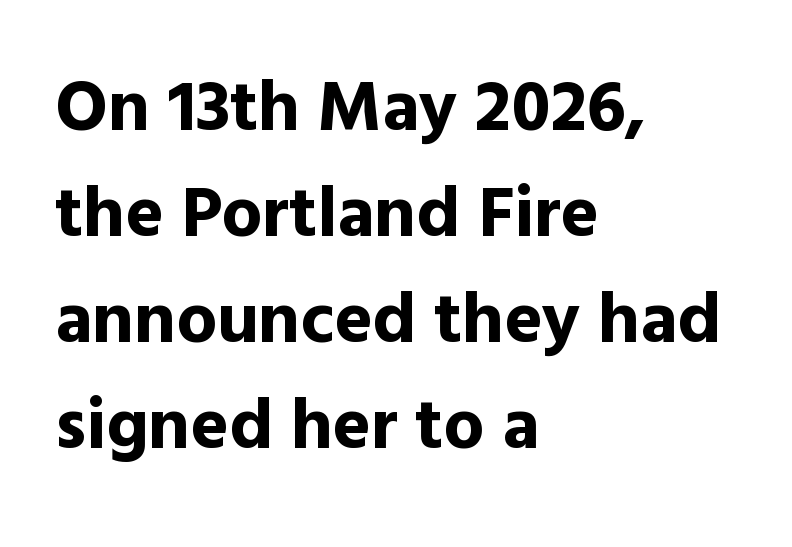
Q: Is the text bold? A: Yes.
Q: Is the text italic (slanted)? A: No, it is upright.
Q: Is the typeface a serif or a sans-serif typeface? A: Sans-serif.
Q: Is the text underlined? A: No.
Q: How is the paragraph aligned? A: Left-aligned.
Q: Is the spacing between letters normal or unusually wide? A: Normal.
Q: Is the spacing between lines tight, normal or loose? A: Normal.
Q: Width (condensed, normal, or wide)? A: Normal.
Q: x-height? A: Medium.
Q: Monospaced? A: No.
